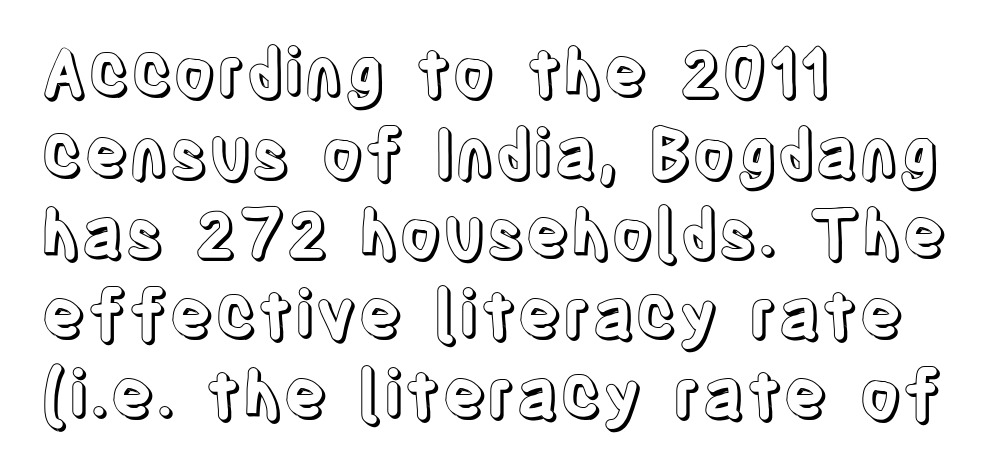
{"italic": "no", "width": "condensed", "x_height": "large", "monospaced": "no", "underline": "no", "align": "left", "line_spacing_ratio": 1.22, "letter_spacing": "normal", "letter_spacing_em": 0.0, "glyph_px": 66}
